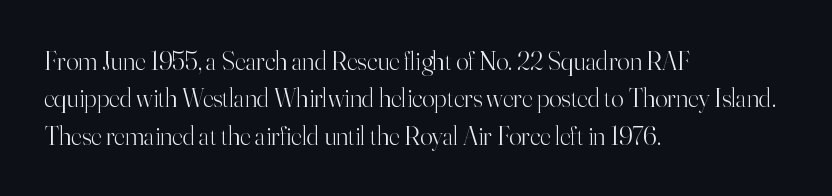
Q: Is the text bold? A: No.
Q: Is the text italic (slanted)? A: No, it is upright.
Q: Is the text underlined? A: No.
Q: How is the paragraph aligned? A: Left-aligned.
Q: Is the spacing between letters normal or unusually wide? A: Normal.
Q: Is the spacing between lines tight, normal or loose? A: Normal.
